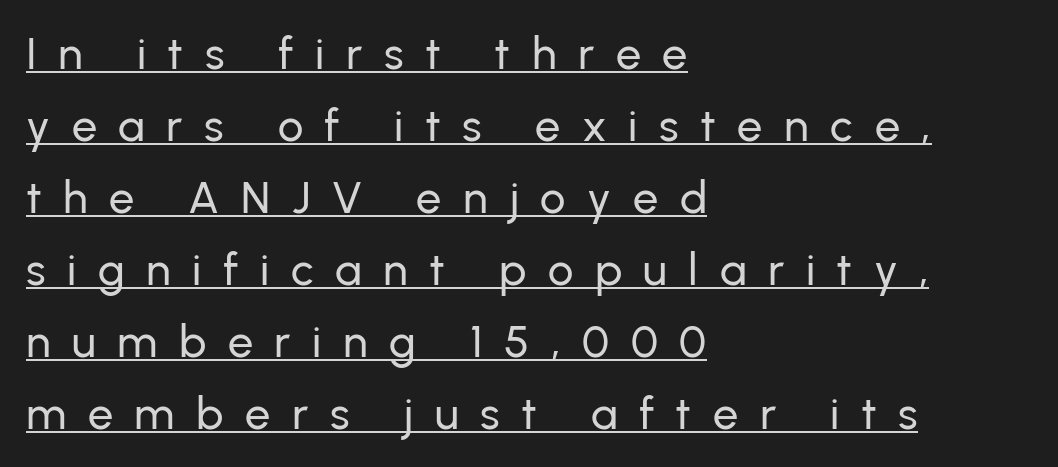
Caption: expanded tracking, letters set apart. The lettering is marked with a stroke running underneath it. Proportional: the letters do not fall into vertical columns. You can tell it's not italic because the verticals are truly vertical.
